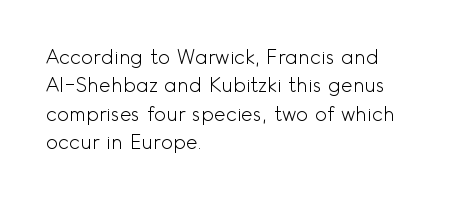
{"italic": "no", "bold": "no", "underline": "no", "align": "left", "line_spacing": "normal", "line_spacing_ratio": 1.42, "letter_spacing": "normal", "letter_spacing_em": 0.0, "glyph_px": 20}
